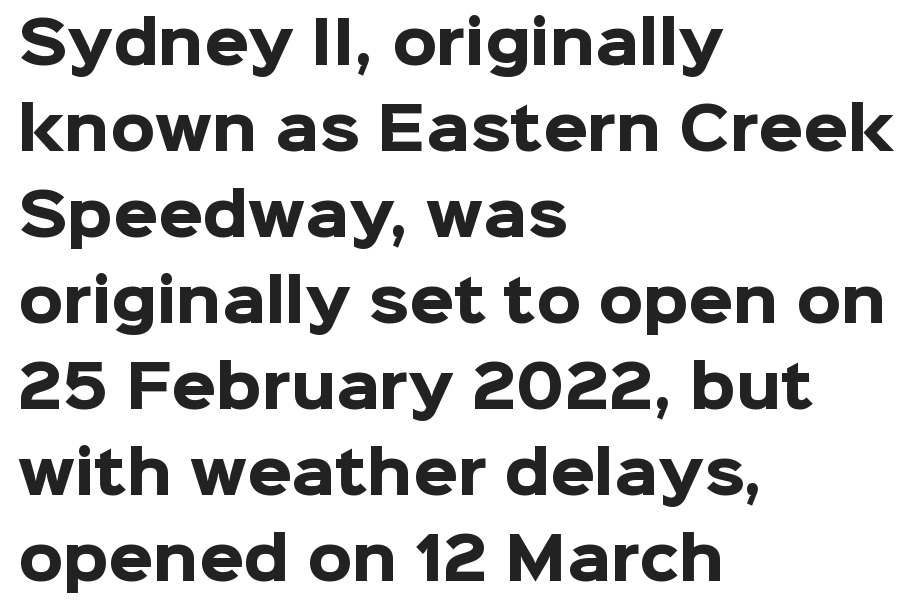
Q: Is the text bold? A: Yes.
Q: Is the text italic (slanted)? A: No, it is upright.
Q: Is the typeface a serif or a sans-serif typeface? A: Sans-serif.
Q: Is the text underlined? A: No.
Q: How is the paragraph aligned? A: Left-aligned.
Q: Is the spacing between letters normal or unusually wide? A: Normal.
Q: Is the spacing between lines tight, normal or loose? A: Normal.
Q: Width (condensed, normal, or wide)? A: Normal.
Q: Stroke contrast? A: Low.
Q: x-height? A: Medium.
Q: Monospaced? A: No.
